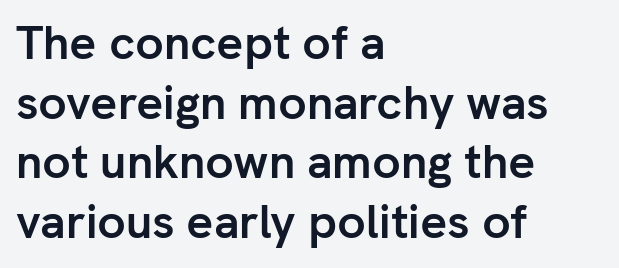
The image shows 47 px semibold sans-serif type, upright; set left-aligned, normal line spacing (1.27x), normal letter spacing, not underlined; low stroke contrast and a medium x-height.
